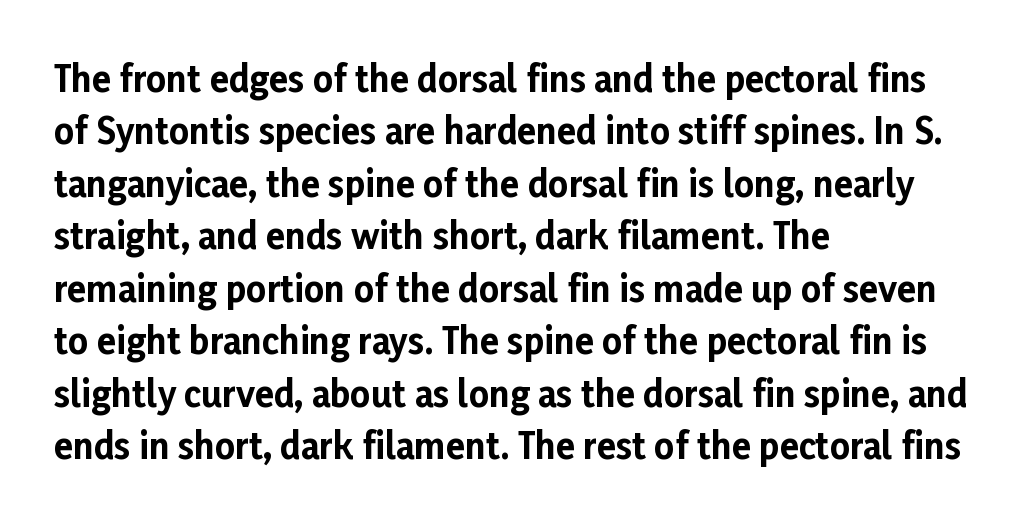
Q: Is the text bold? A: Yes.
Q: Is the text italic (slanted)? A: No, it is upright.
Q: Is the typeface a serif or a sans-serif typeface? A: Sans-serif.
Q: Is the text underlined? A: No.
Q: How is the paragraph aligned? A: Left-aligned.
Q: Is the spacing between letters normal or unusually wide? A: Normal.
Q: Is the spacing between lines tight, normal or loose? A: Normal.
Q: Width (condensed, normal, or wide)? A: Normal.
Q: Stroke contrast? A: Low.
Q: x-height? A: Medium.
Q: Monospaced? A: No.
